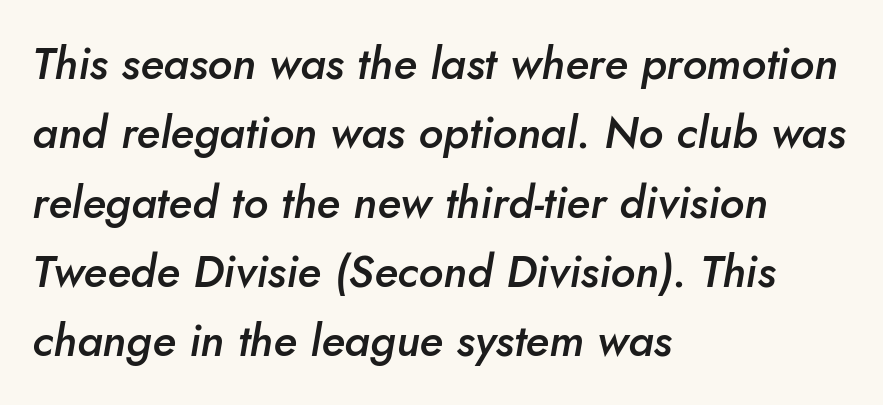
The image shows 45 px semibold type, italic (leaning right); set left-aligned, normal line spacing (1.54x), normal letter spacing, not underlined; low stroke contrast and a small x-height.
